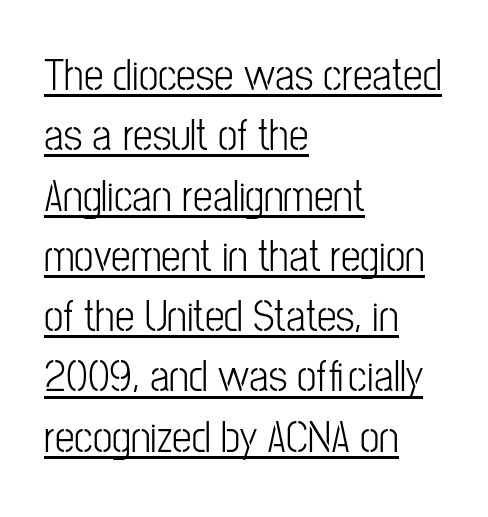
The image shows 44 px condensed sans-serif type, upright; set left-aligned, normal line spacing (1.37x), normal letter spacing, underlined; low stroke contrast and a medium x-height.
